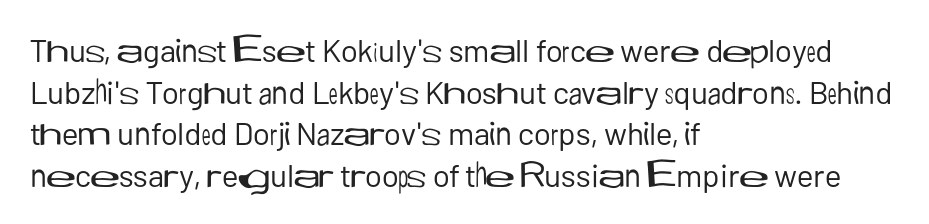
Look at the bottom of the vertical strokes: they stop flat, with no serifs. Proportional: the letters do not fall into vertical columns. Bare-footed words on every line. The lines in this sample share a left origin and differ only in where they stop. Weight: regular or lighter. This is roman type, the default non-slanted kind.
